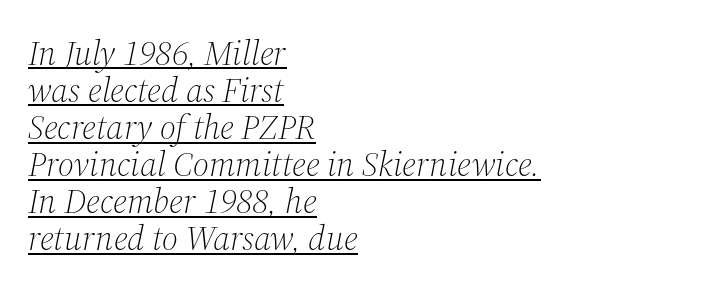
Q: Is the text bold? A: No.
Q: Is the text italic (slanted)? A: Yes, it leans right by about 12 degrees.
Q: Is the typeface a serif or a sans-serif typeface? A: Serif.
Q: Is the text underlined? A: Yes.
Q: How is the paragraph aligned? A: Left-aligned.
Q: Is the spacing between letters normal or unusually wide? A: Normal.
Q: Is the spacing between lines tight, normal or loose? A: Tight.
Q: Width (condensed, normal, or wide)? A: Normal.
Q: Stroke contrast? A: Medium.
Q: x-height? A: Medium.
Q: Monospaced? A: No.
